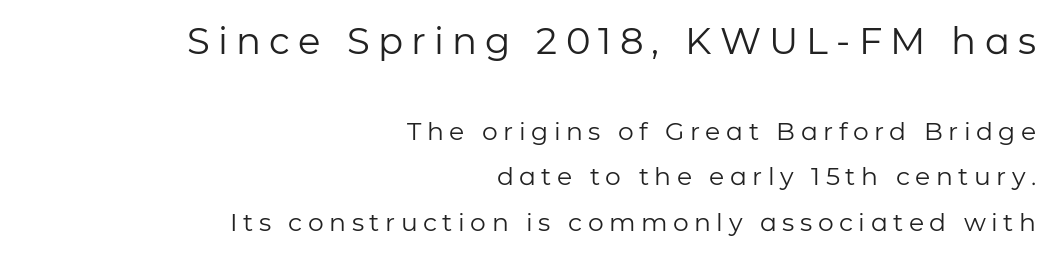
The image shows 37 px regular-weight sans-serif type, upright; set right-aligned, line spacing 1.82x, unusually wide letter spacing (+0.22 em), not underlined; the first (top) block is 1.48x larger; low stroke contrast and a medium x-height.
